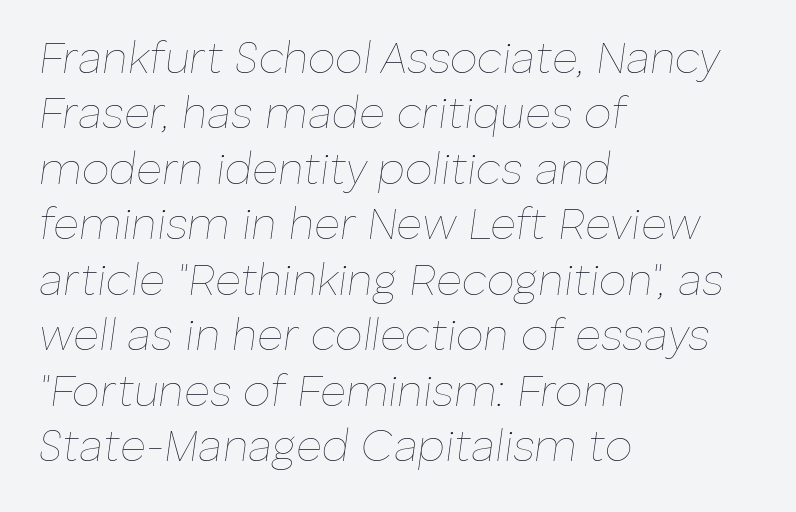
Unmarked baselines from the first word to the last. Horizontal bands of white between lines are of average thickness. If you drew a line through each stem, it would be angled. Between one letter and the next there's only the usual sliver of space. The passage is arranged the way most books set body copy — flush left. No chunkiness to these letters — they're not bold.
